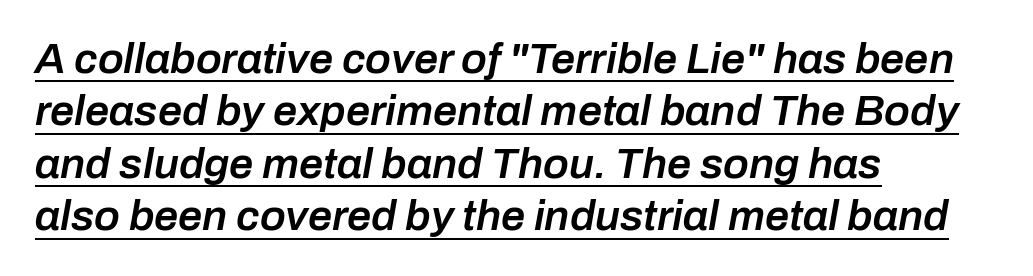
The image shows 43 px semibold type, italic (leaning right); set left-aligned, line spacing 1.22x, normal letter spacing, underlined; low stroke contrast and a medium x-height.
